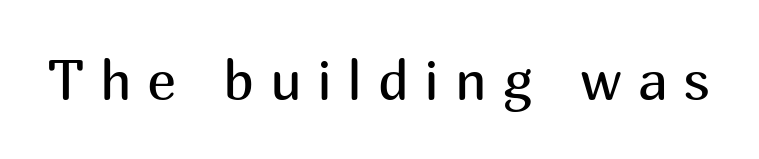
The font family rendered here belongs to the sans-serif group. Type without underlining. The strokes are not fattened; the text isn't bold. Looks like regular typesetting: each glyph gets only the width it needs. This sample uses expanded letter spacing, leaving extra air between glyphs. Vertical strokes here are truly vertical.
